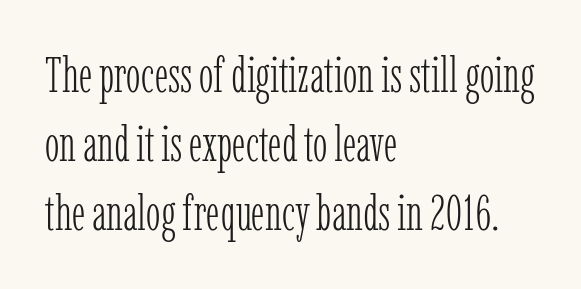
Q: Is the text bold? A: No.
Q: Is the text italic (slanted)? A: No, it is upright.
Q: Is the typeface a serif or a sans-serif typeface? A: Serif.
Q: Is the text underlined? A: No.
Q: How is the paragraph aligned? A: Left-aligned.
Q: Is the spacing between letters normal or unusually wide? A: Normal.
Q: Is the spacing between lines tight, normal or loose? A: Normal.
Q: Width (condensed, normal, or wide)? A: Condensed.
Q: Stroke contrast? A: Low.
Q: x-height? A: Medium.
Q: Monospaced? A: No.
